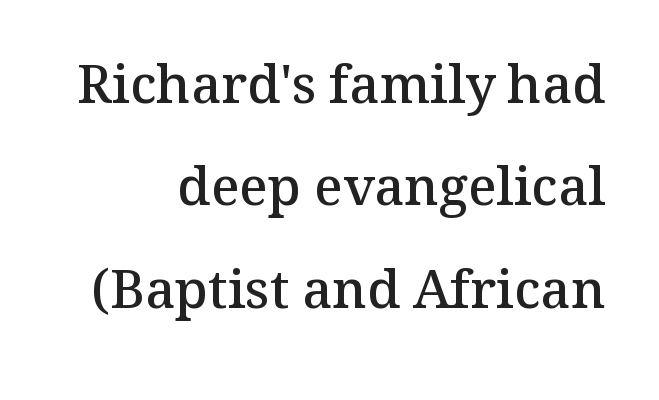
Q: Is the text bold? A: Semi-bold.
Q: Is the text italic (slanted)? A: No, it is upright.
Q: Is the typeface a serif or a sans-serif typeface? A: Serif.
Q: Is the text underlined? A: No.
Q: How is the paragraph aligned? A: Right-aligned.
Q: Is the spacing between letters normal or unusually wide? A: Normal.
Q: Is the spacing between lines tight, normal or loose? A: Loose.
Q: Width (condensed, normal, or wide)? A: Normal.
Q: Stroke contrast? A: Medium.
Q: x-height? A: Medium.
Q: Monospaced? A: No.
